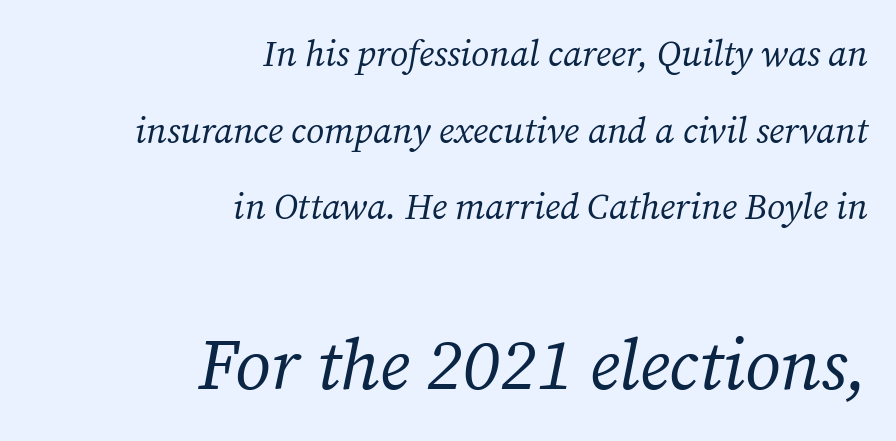
Q: Is the text bold? A: No.
Q: Is the text italic (slanted)? A: Yes, it leans right by about 12 degrees.
Q: Is the typeface a serif or a sans-serif typeface? A: Serif.
Q: Is the text underlined? A: No.
Q: How is the paragraph aligned? A: Right-aligned.
Q: Is the spacing between letters normal or unusually wide? A: Normal.
Q: Is the spacing between lines tight, normal or loose? A: Loose.
Q: Which block of text is set in a larger size, the first (top) or the second (bottom)? A: The second (bottom) one.
Q: Width (condensed, normal, or wide)? A: Normal.
Q: Stroke contrast? A: Medium.
Q: x-height? A: Medium.
Q: Monospaced? A: No.
